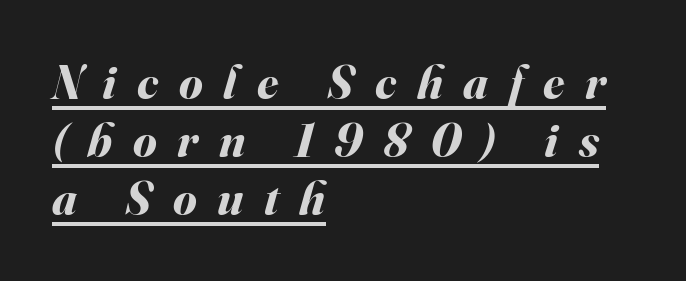
Q: Is the text bold? A: Yes.
Q: Is the text italic (slanted)? A: Yes, it leans right by about 16 degrees.
Q: Is the text underlined? A: Yes.
Q: How is the paragraph aligned? A: Left-aligned.
Q: Is the spacing between letters normal or unusually wide? A: Unusually wide.
Q: Width (condensed, normal, or wide)? A: Normal.
Q: Stroke contrast? A: Medium.
Q: x-height? A: Small.
Q: Monospaced? A: No.
